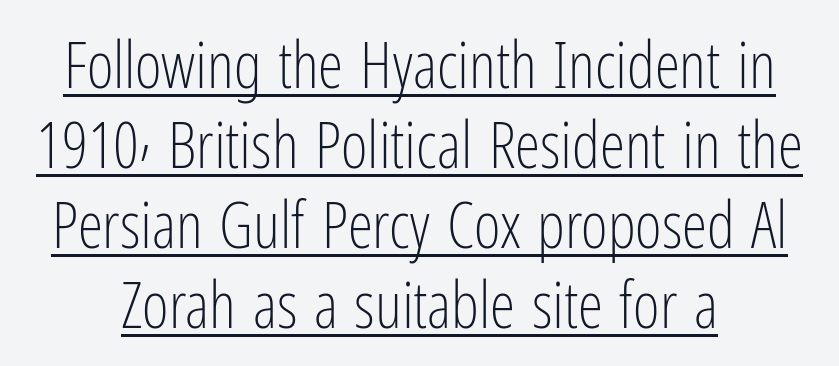
The image shows 64 px light, condensed sans-serif type, upright; set centered, normal line spacing (1.25x), normal letter spacing, underlined; low stroke contrast and a medium x-height.
